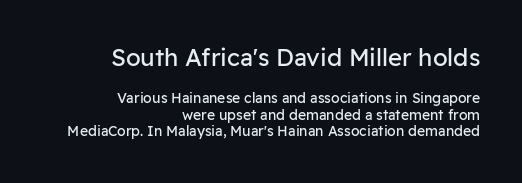
Q: Is the text bold? A: No.
Q: Is the text italic (slanted)? A: No, it is upright.
Q: Is the text underlined? A: No.
Q: How is the paragraph aligned? A: Right-aligned.
Q: Is the spacing between letters normal or unusually wide? A: Normal.
Q: Which block of text is set in a larger size, the first (top) or the second (bottom)? A: The first (top) one.
